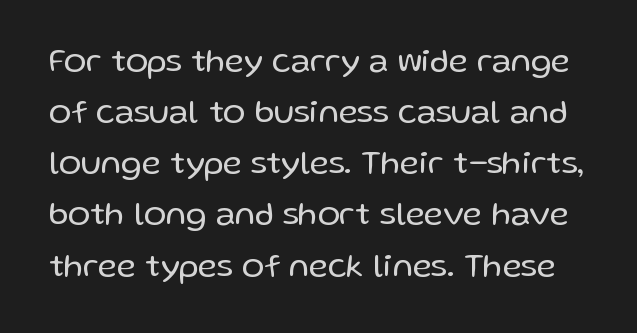
Observe the absence of serifs on each vertical stroke in this sample. The cut favours lightness, reaching ordinary text weight at its darkest. Compared with typical paragraphs, the rows here are spaced about the same. The font's upright variant was chosen for this text. The face used here is proportionally spaced, like ordinary book or web type. Nothing unusual about the tracking: characters are spaced as the font intends.
